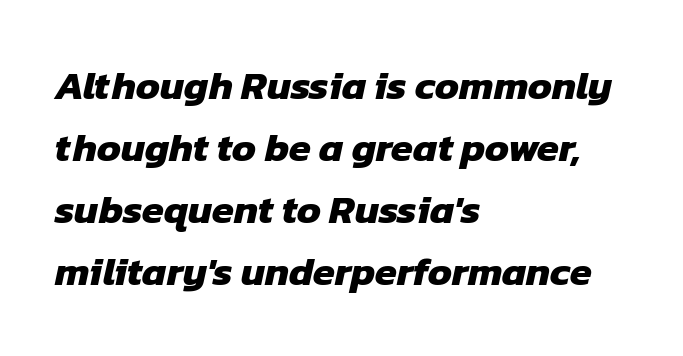
{"serif": "no", "bold": "yes", "weight": "heavy", "width": "normal", "stroke_contrast": "low", "x_height": "medium", "monospaced": "no", "underline": "no", "align": "left", "line_spacing": "normal", "line_spacing_ratio": 1.55, "letter_spacing": "normal", "letter_spacing_em": 0.0, "glyph_px": 40}
